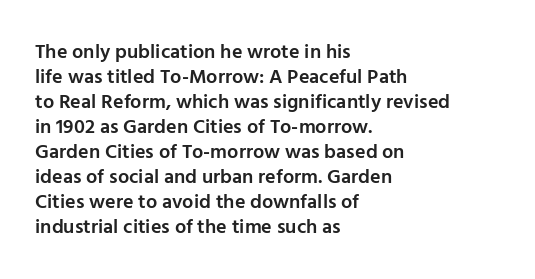
Where is the straight margin? On the left. Each glyph is drawn with semibold strokes, heavier than normal yet not fully bold. The passage shown is not underscored anywhere. Whoever set this chose a conventional vertical rhythm. Upright lettering throughout.
